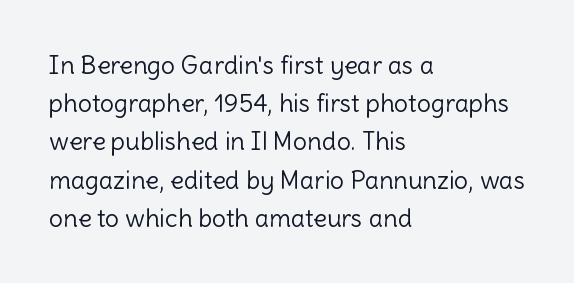
{"italic": "no", "bold": "no", "underline": "no", "align": "left", "line_spacing": "normal", "line_spacing_ratio": 1.53, "letter_spacing": "normal", "letter_spacing_em": 0.0, "glyph_px": 25}
